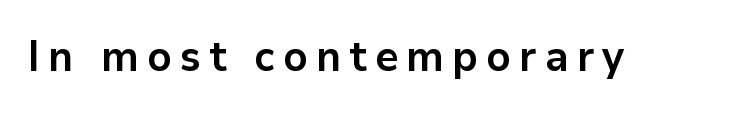
The strip under each line holds only bare page. In terms of letterform style, serifs are entirely absent. Ordinary non-slanted type is in use. Weight check: bold — yes, fully. Here the designer chose a conventional face with non-uniform glyph widths.
